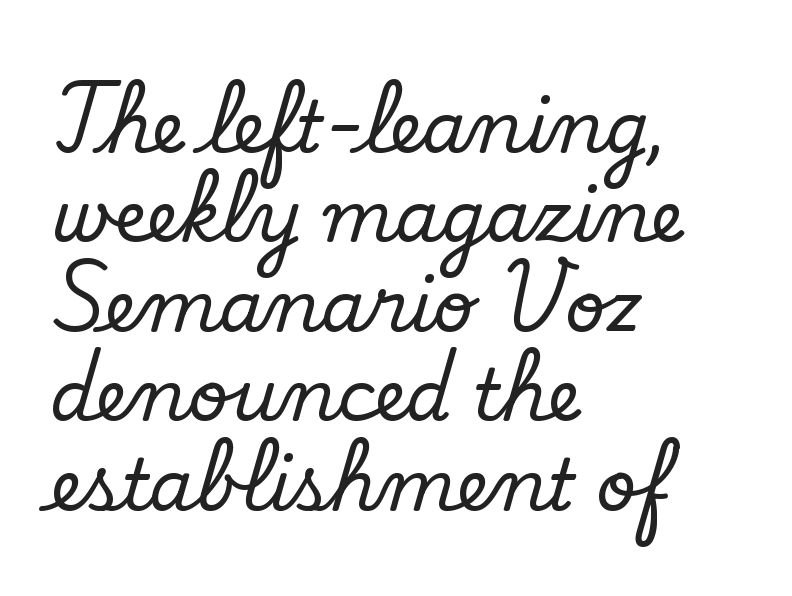
Think of a printed novel: that variable character pitch is what you see here. The type family on display is of the serif kind. Only glyphs here, with clear space below each row.
